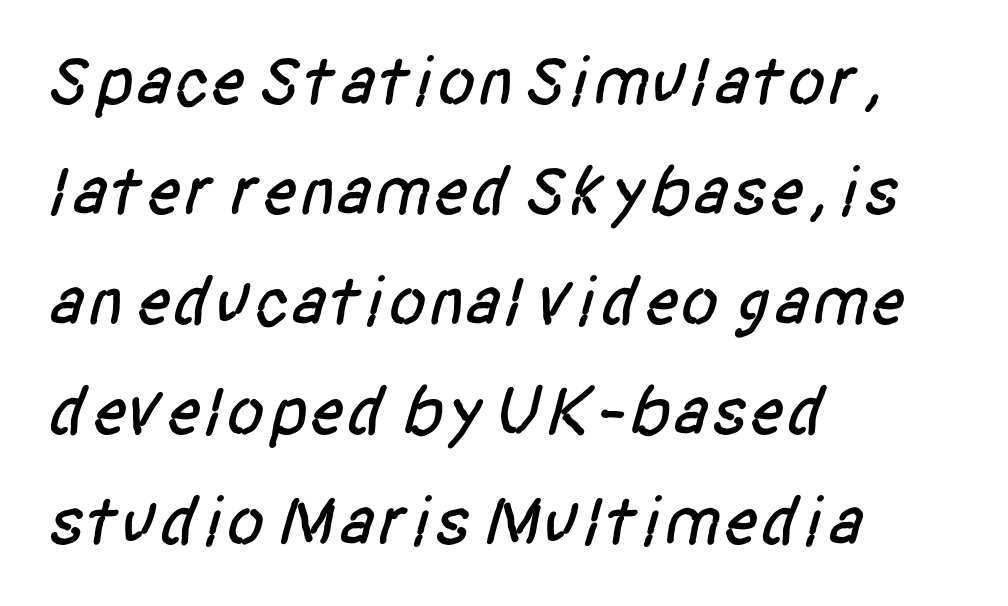
{"serif": "no", "width": "condensed", "stroke_contrast": "low", "x_height": "large", "monospaced": "no", "underline": "no", "align": "left", "line_spacing": "normal", "line_spacing_ratio": 1.57, "letter_spacing": "normal", "letter_spacing_em": 0.0, "glyph_px": 70}
